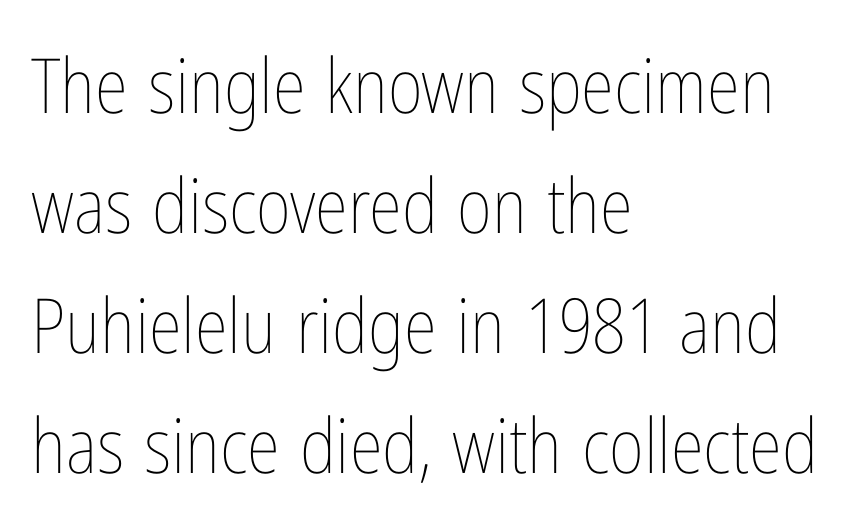
{"italic": "no", "bold": "no", "weight": "thin", "width": "condensed", "stroke_contrast": "low", "x_height": "medium", "monospaced": "no", "underline": "no", "align": "left", "line_spacing": "normal", "line_spacing_ratio": 1.58, "letter_spacing": "normal", "letter_spacing_em": 0.0, "glyph_px": 76}
